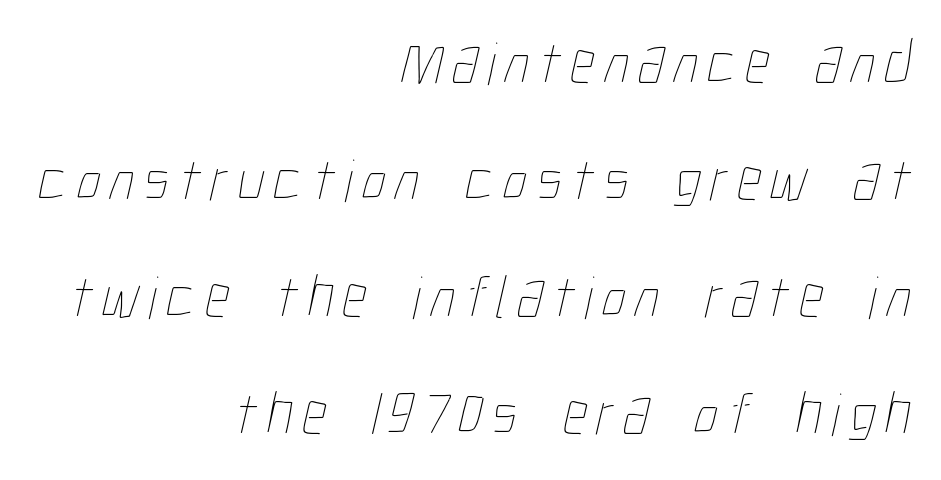
The image shows 61 px thin, condensed type; set right-aligned, loose line spacing (1.92x), not underlined; low stroke contrast and a medium x-height.
